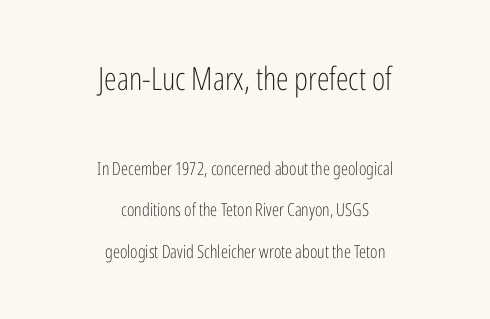
{"serif": "no", "italic": "no", "bold": "no", "weight": "light", "width": "condensed", "stroke_contrast": "low", "x_height": "medium", "monospaced": "no", "underline": "no", "align": "center", "line_spacing": "loose", "line_spacing_ratio": 2.31, "letter_spacing": "normal", "letter_spacing_em": 0.0, "larger_block": "first", "size_ratio": 1.78, "glyph_px": 32}
